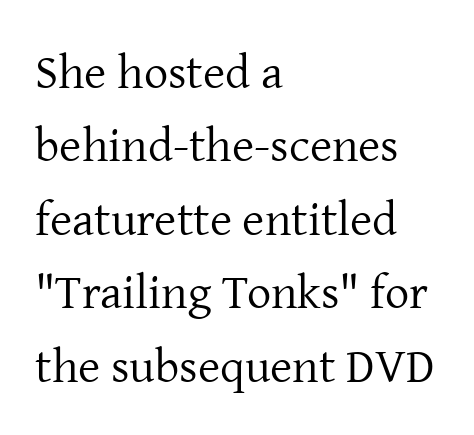
Here the designer chose a conventional face with non-uniform glyph widths. This rendering features lettering with no underline. Compared with a typical body face, this is equally light or lighter still. The typeface chosen for these lines features serifs. Compared with typical paragraphs, the rows here are spaced about the same.
